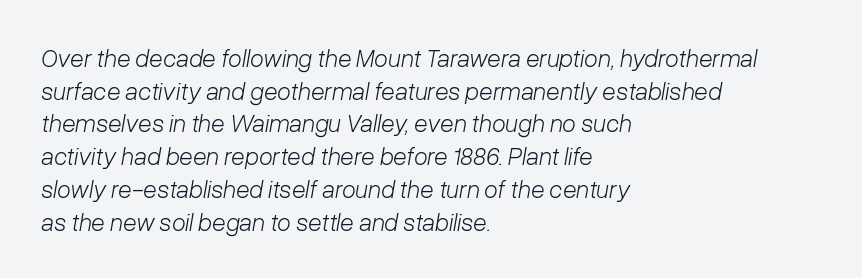
{"italic": "yes", "lean": "right", "slant_degrees": 10, "bold": "no", "underline": "no", "align": "left", "line_spacing": "normal", "line_spacing_ratio": 1.31, "letter_spacing": "normal", "letter_spacing_em": 0.0, "glyph_px": 25}
